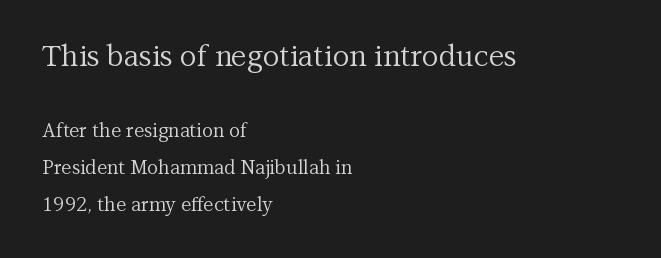
Q: Is the text bold? A: No.
Q: Is the text italic (slanted)? A: No, it is upright.
Q: Is the typeface a serif or a sans-serif typeface? A: Serif.
Q: Is the text underlined? A: No.
Q: How is the paragraph aligned? A: Left-aligned.
Q: Is the spacing between letters normal or unusually wide? A: Normal.
Q: Is the spacing between lines tight, normal or loose? A: Loose.
Q: Which block of text is set in a larger size, the first (top) or the second (bottom)? A: The first (top) one.
Q: Width (condensed, normal, or wide)? A: Normal.
Q: Stroke contrast? A: Medium.
Q: x-height? A: Medium.
Q: Monospaced? A: No.
